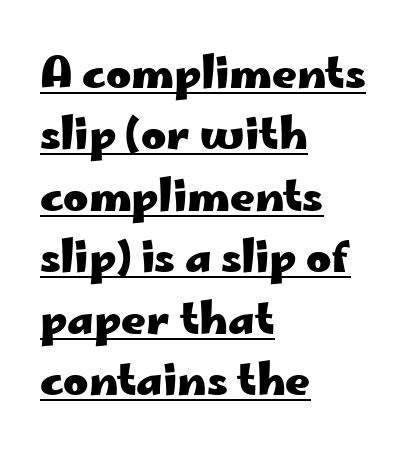
The image shows 43 px heavy, wide sans-serif type, upright; set left-aligned, normal line spacing (1.43x), normal letter spacing, underlined; low stroke contrast and a small x-height.
